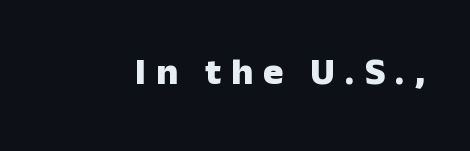
{"serif": "no", "italic": "no", "bold": "yes", "weight": "heavy", "width": "normal", "stroke_contrast": "low", "x_height": "medium", "monospaced": "no", "underline": "no", "letter_spacing": "wide", "letter_spacing_em": 0.26, "glyph_px": 38}
